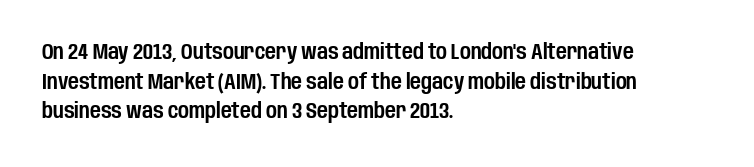
Q: Is the text italic (slanted)? A: No, it is upright.
Q: Is the text underlined? A: No.
Q: How is the paragraph aligned? A: Left-aligned.
Q: Is the spacing between letters normal or unusually wide? A: Normal.
Q: Is the spacing between lines tight, normal or loose? A: Normal.
